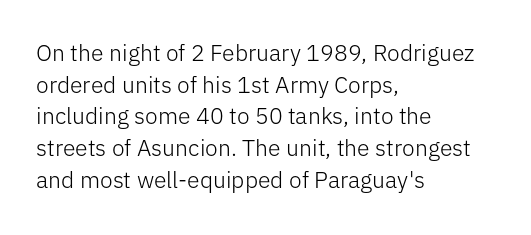
{"italic": "no", "bold": "no", "underline": "no", "align": "left", "line_spacing": "normal", "line_spacing_ratio": 1.38, "letter_spacing": "normal", "letter_spacing_em": 0.0, "glyph_px": 23}
